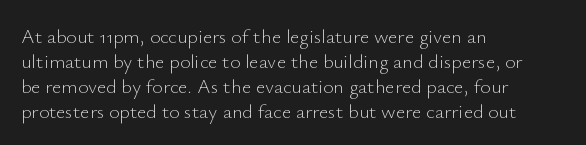
Q: Is the text bold? A: No.
Q: Is the text italic (slanted)? A: No, it is upright.
Q: Is the text underlined? A: No.
Q: How is the paragraph aligned? A: Left-aligned.
Q: Is the spacing between letters normal or unusually wide? A: Normal.
Q: Is the spacing between lines tight, normal or loose? A: Normal.
